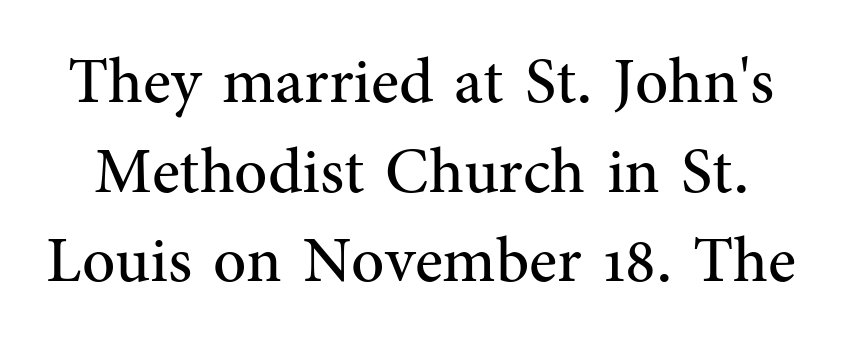
The image shows 65 px regular-weight serif type, upright; set normal line spacing (1.38x), normal letter spacing, not underlined; medium stroke contrast and a medium x-height.
